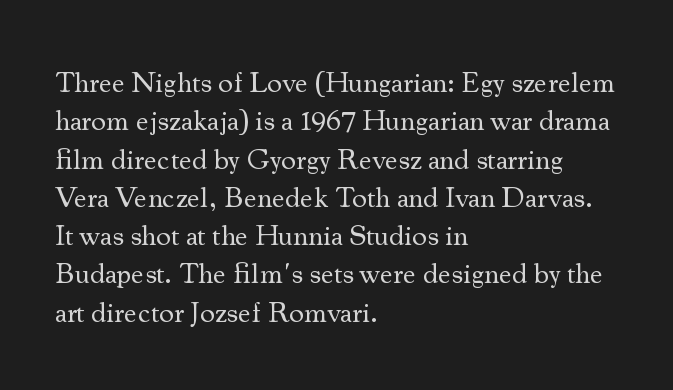
Note the varied advance widths — an 'i' is clearly narrower than an 'm'. This rendering leaves character spacing at its baseline value. The block of text has a typical density, with ordinary space between rows. Yep, those are serifs on the letters.
